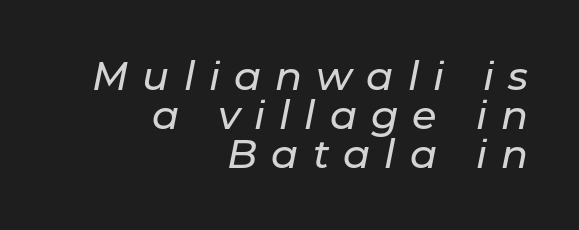
Q: Is the text italic (slanted)? A: Yes, it leans right by about 11 degrees.
Q: Is the text underlined? A: No.
Q: How is the paragraph aligned? A: Right-aligned.
Q: Is the spacing between letters normal or unusually wide? A: Unusually wide.
Q: Is the spacing between lines tight, normal or loose? A: Tight.
Q: Width (condensed, normal, or wide)? A: Normal.
Q: Stroke contrast? A: Low.
Q: x-height? A: Medium.
Q: Monospaced? A: No.
